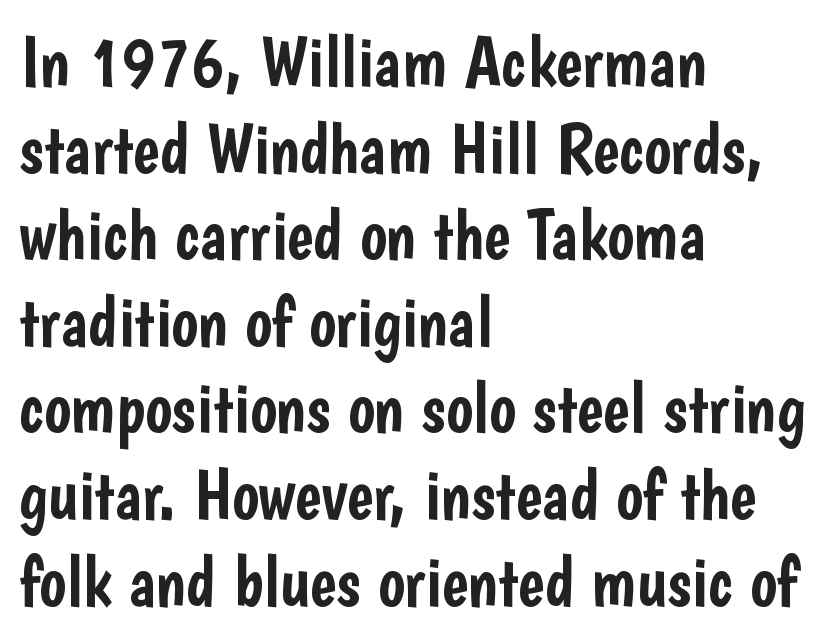
{"serif": "no", "italic": "no", "width": "condensed", "stroke_contrast": "low", "x_height": "medium", "monospaced": "no", "underline": "no", "align": "left", "line_spacing_ratio": 1.22, "letter_spacing": "normal", "letter_spacing_em": 0.0, "glyph_px": 71}
